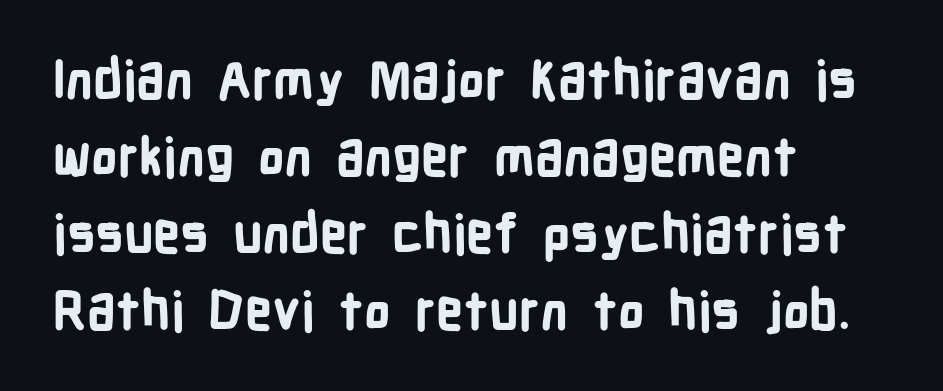
{"serif": "no", "italic": "no", "bold": "yes", "weight": "bold", "width": "condensed", "stroke_contrast": "low", "x_height": "medium", "monospaced": "no", "underline": "no", "align": "left", "line_spacing": "normal", "line_spacing_ratio": 1.45, "letter_spacing": "normal", "letter_spacing_em": 0.0, "glyph_px": 53}
